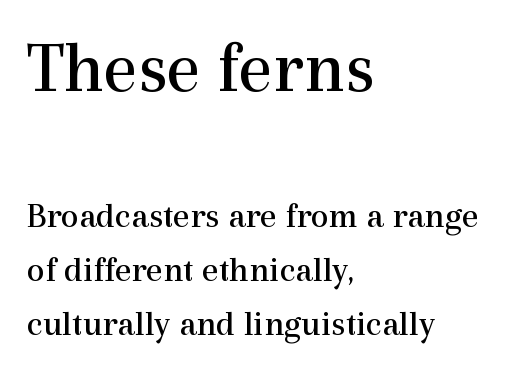
Leading matches the norm, producing a regular column. These two chunks differ in scale, with the top chunk taking the larger measure. Regarding serifs, this sample has them. The area under the type is left untouched. Weight class: somewhere from thin through regular.
